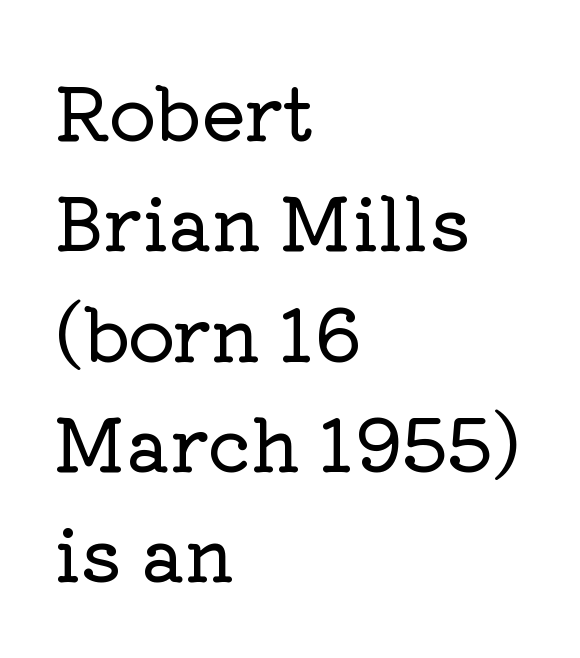
Caption: multi-line text, flush left, ragged right. A typesetter would call this proportional, since set widths differ per character. Regarding leading, the lines here are spaced in the standard way. Are there feet on the stems? There are — it's a serif.
